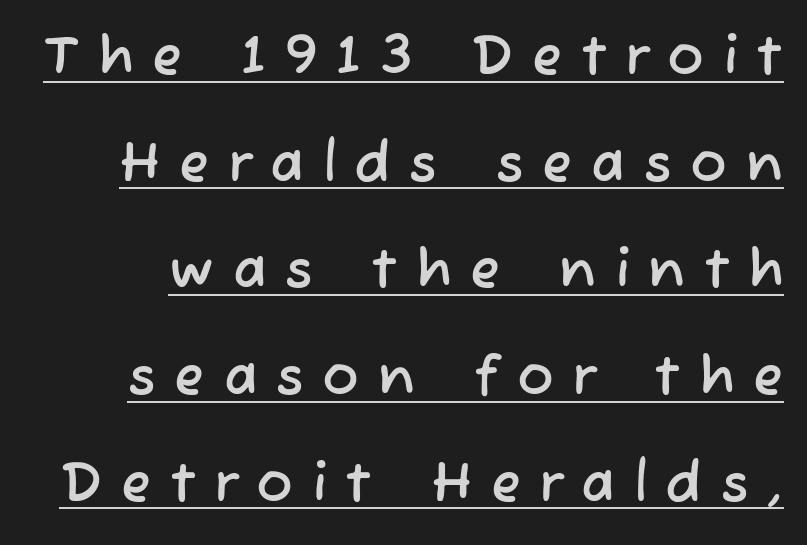
To sum up the face: it is a sans, with no serifs. This sample has the flowing, uneven cadence of proportional lettering. Compared with undecorated copy, this sample adds a rule below the words. Leading: increased.
